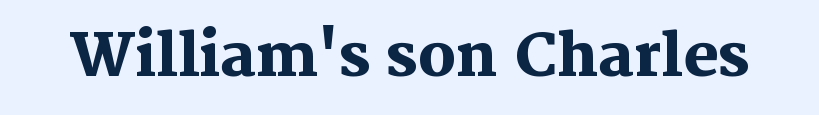
Q: Is the text bold? A: Yes.
Q: Is the text italic (slanted)? A: No, it is upright.
Q: Is the typeface a serif or a sans-serif typeface? A: Serif.
Q: Is the text underlined? A: No.
Q: Is the spacing between letters normal or unusually wide? A: Normal.
Q: Width (condensed, normal, or wide)? A: Normal.
Q: Stroke contrast? A: Medium.
Q: x-height? A: Medium.
Q: Monospaced? A: No.
